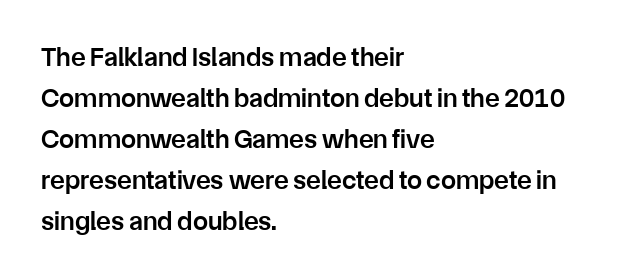
Does extra space separate the letters? No, they use regular spacing. Line spacing here is normal. Visually the block forms a straight wall on the left and a jagged coastline on the right. Unlike italic type, these characters show no tilt at all. The face used here is a semibold: visibly heavier than regular, lighter than bold. The foot of each line stays bare and open.
